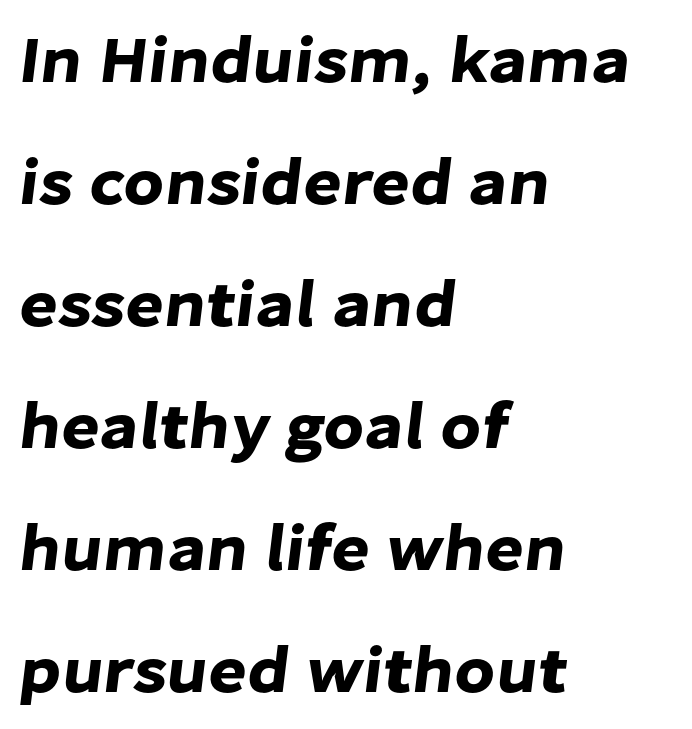
The image shows 66 px sans-serif type; set left-aligned, line spacing 1.85x, normal letter spacing, not underlined; low stroke contrast and a medium x-height.
